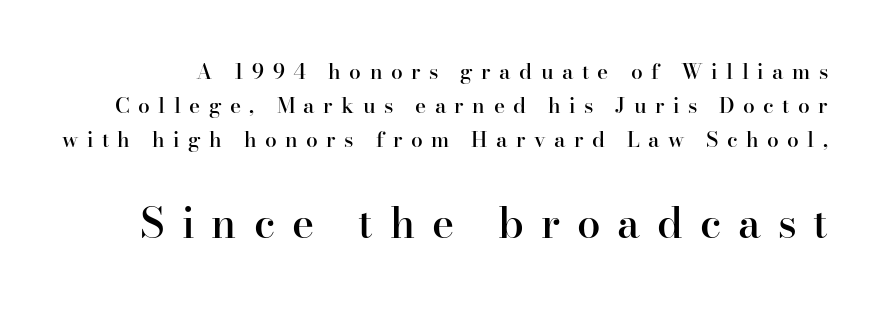
The image shows 42 px semibold serif type, upright; set normal line spacing (1.61x), unusually wide letter spacing (+0.4 em), not underlined; the second (bottom) block is 2.0x larger; high stroke contrast and a small x-height.
